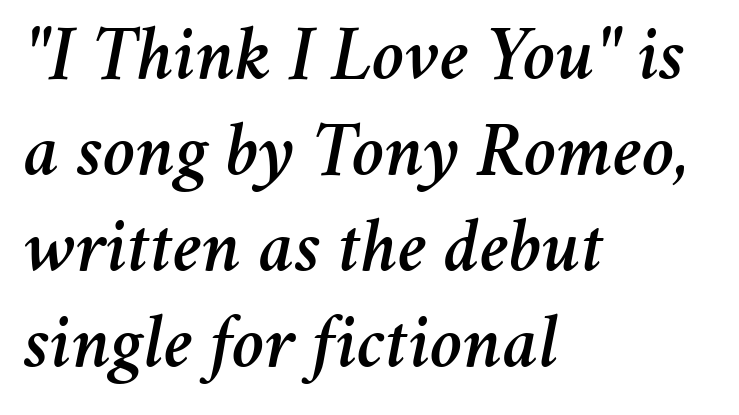
Q: Is the text italic (slanted)? A: Yes, it leans right by about 11 degrees.
Q: Is the text underlined? A: No.
Q: How is the paragraph aligned? A: Left-aligned.
Q: Is the spacing between letters normal or unusually wide? A: Normal.
Q: Width (condensed, normal, or wide)? A: Normal.
Q: Stroke contrast? A: Medium.
Q: x-height? A: Medium.
Q: Monospaced? A: No.
